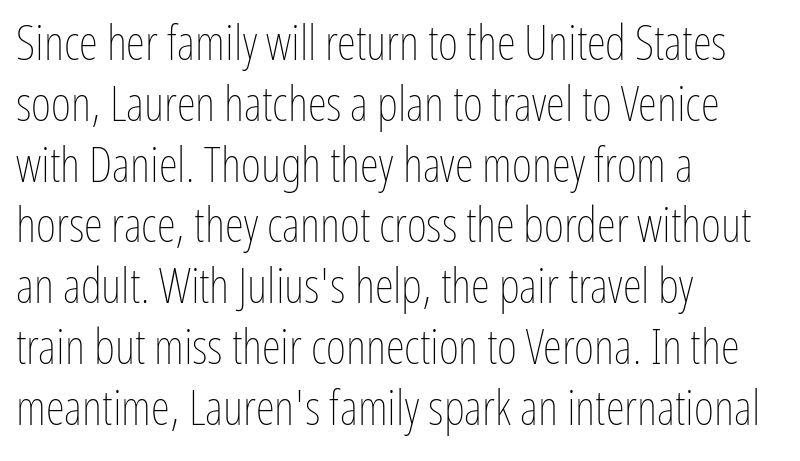
Q: Is the text bold? A: No.
Q: Is the text italic (slanted)? A: No, it is upright.
Q: Is the text underlined? A: No.
Q: How is the paragraph aligned? A: Left-aligned.
Q: Is the spacing between letters normal or unusually wide? A: Normal.
Q: Width (condensed, normal, or wide)? A: Condensed.
Q: Stroke contrast? A: Low.
Q: x-height? A: Medium.
Q: Monospaced? A: No.
